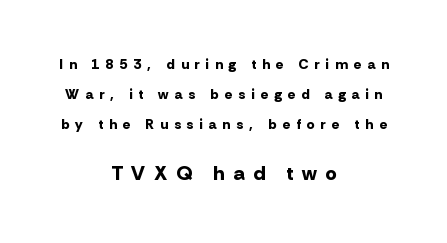
The image shows 20 px bold type, upright; set centered, loose line spacing (2.13x), unusually wide letter spacing (+0.44 em), not underlined; the second (bottom) block is 1.43x larger.
